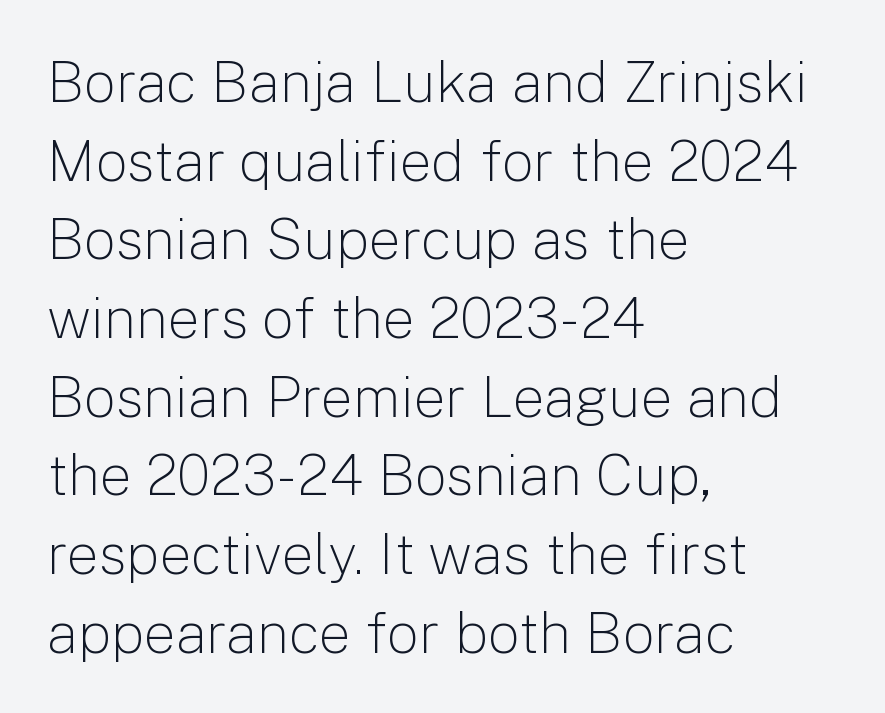
{"serif": "no", "italic": "no", "bold": "no", "weight": "light", "width": "normal", "stroke_contrast": "low", "x_height": "medium", "monospaced": "no", "underline": "no", "align": "left", "line_spacing": "normal", "line_spacing_ratio": 1.38, "letter_spacing": "normal", "letter_spacing_em": 0.0, "glyph_px": 57}
